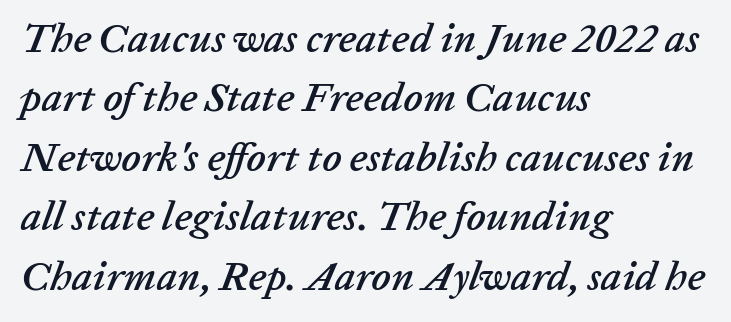
The letters advance in unequal steps, a hallmark of proportional type. The space beneath each line is pristine and unruled. The rendering anchors every line to the left-hand side. Horizontal bands of white between lines are of average thickness.
